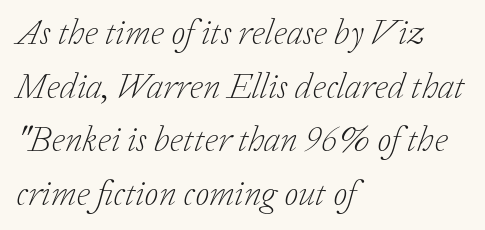
The image shows 36 px light serif type, italic (leaning right); set left-aligned, normal line spacing (1.49x), normal letter spacing, not underlined; low stroke contrast and a medium x-height.
